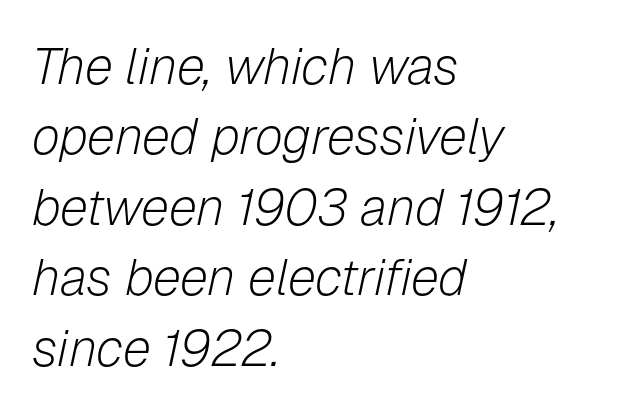
The line-height multiplier appears to be the usual default. The letters advance in unequal steps, a hallmark of proportional type. The specimen omits any rule beneath the text block's lines. A quiet, ordinary-to-light weight characterises the typeface. Line starts are locked; line ends wander.
